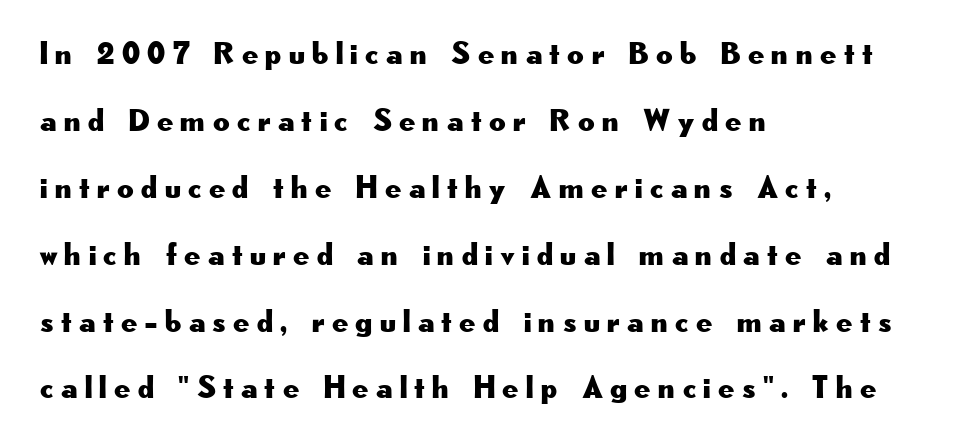
{"serif": "no", "italic": "no", "width": "wide", "stroke_contrast": "low", "x_height": "small", "monospaced": "no", "underline": "no", "align": "left", "line_spacing": "loose", "line_spacing_ratio": 2.09, "letter_spacing": "wide", "letter_spacing_em": 0.23, "glyph_px": 32}
